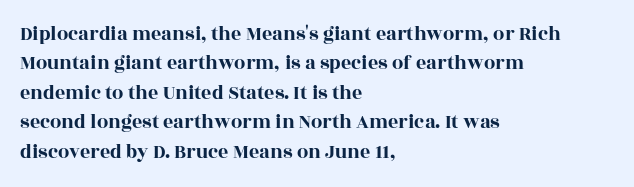
{"italic": "no", "underline": "no", "align": "left", "line_spacing": "normal", "line_spacing_ratio": 1.47, "letter_spacing": "normal", "letter_spacing_em": 0.0, "glyph_px": 20}
